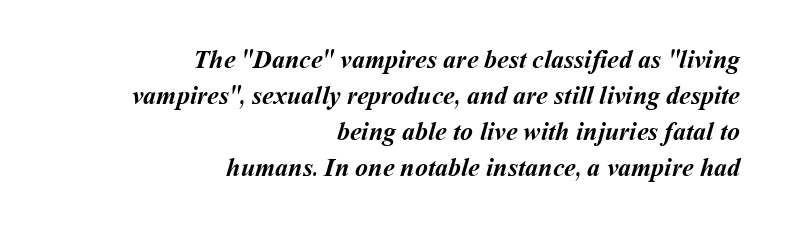
Q: Is the text bold? A: Yes.
Q: Is the text underlined? A: No.
Q: How is the paragraph aligned? A: Right-aligned.
Q: Is the spacing between letters normal or unusually wide? A: Normal.
Q: Is the spacing between lines tight, normal or loose? A: Normal.
